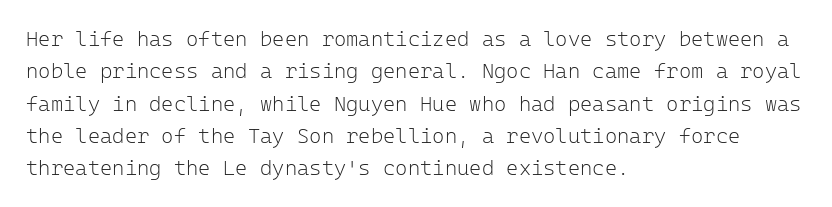
The image shows 21 px text type, upright; set left-aligned, normal line spacing (1.54x), normal letter spacing, not underlined.
